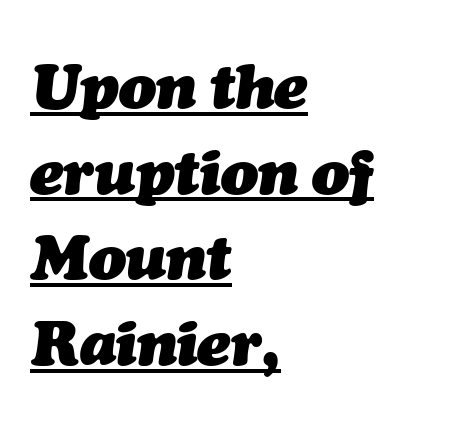
Does the copy run flush right? No — it runs flush left. The typography opts for an oblique posture over an upright one. Looks like someone drew a line under every word here. The leading is moderate, giving the passage an even texture. Proportional: the letters do not fall into vertical columns.
